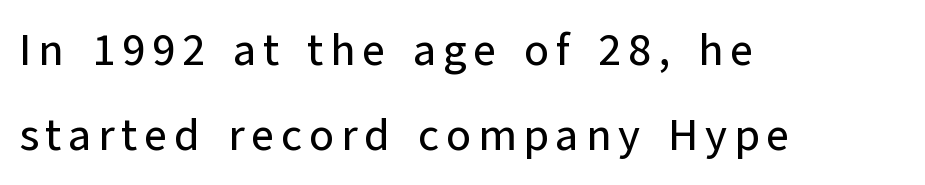
{"serif": "no", "italic": "no", "width": "normal", "stroke_contrast": "low", "x_height": "medium", "monospaced": "no", "underline": "no", "align": "left", "line_spacing_ratio": 1.88, "glyph_px": 45}
